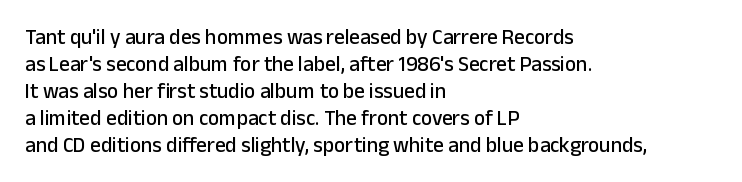
The image shows 21 px text type, upright; set left-aligned, normal line spacing (1.28x), normal letter spacing, not underlined.
